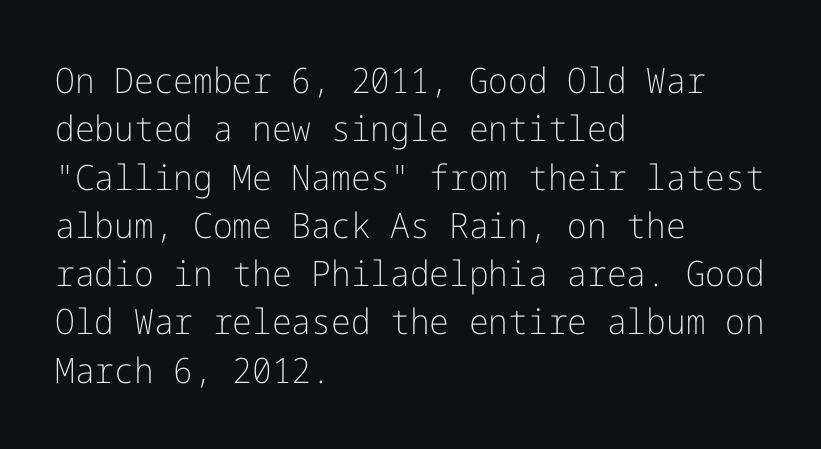
The image shows 35 px light sans-serif type, upright; set left-aligned, normal line spacing (1.38x), normal letter spacing, not underlined; low stroke contrast and a medium x-height.
